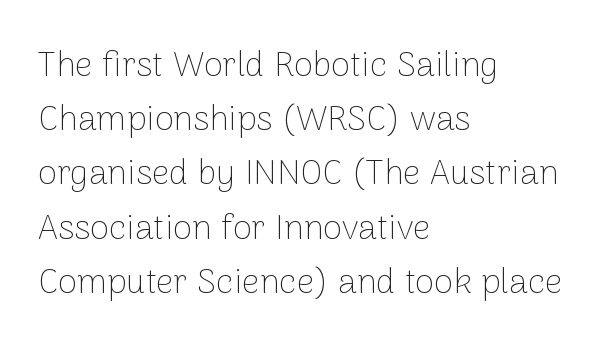
{"serif": "no", "italic": "no", "bold": "no", "weight": "thin", "width": "normal", "stroke_contrast": "low", "x_height": "medium", "monospaced": "no", "underline": "no", "align": "left", "line_spacing": "normal", "line_spacing_ratio": 1.55, "letter_spacing": "normal", "letter_spacing_em": 0.0, "glyph_px": 35}
